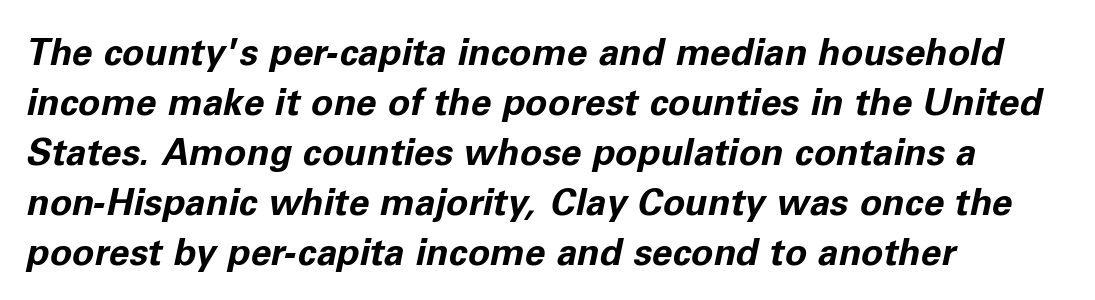
Q: Is the text bold? A: Yes.
Q: Is the text italic (slanted)? A: Yes, it leans right by about 11 degrees.
Q: Is the text underlined? A: No.
Q: How is the paragraph aligned? A: Left-aligned.
Q: Is the spacing between letters normal or unusually wide? A: Normal.
Q: Is the spacing between lines tight, normal or loose? A: Normal.
Q: Width (condensed, normal, or wide)? A: Normal.
Q: Stroke contrast? A: Low.
Q: x-height? A: Medium.
Q: Monospaced? A: No.
